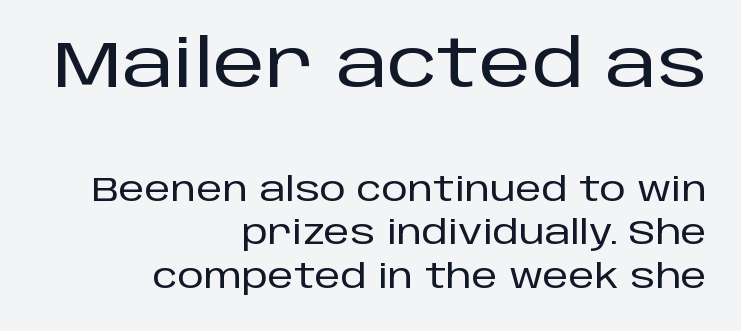
The image shows 66 px sans-serif type, upright; set right-aligned, normal line spacing (1.32x), normal letter spacing, not underlined; the first (top) block is 2.0x larger; low stroke contrast and a large x-height.
